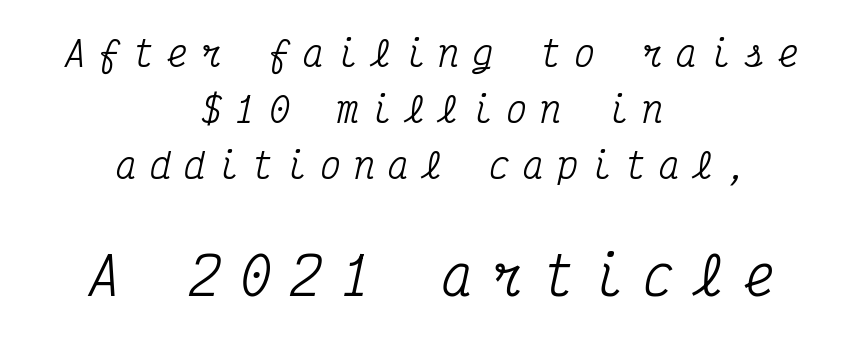
Q: Is the text italic (slanted)? A: Yes, it leans right by about 12 degrees.
Q: Is the typeface a serif or a sans-serif typeface? A: Serif.
Q: Is the text underlined? A: No.
Q: How is the paragraph aligned? A: Centered.
Q: Is the spacing between letters normal or unusually wide? A: Unusually wide.
Q: Is the spacing between lines tight, normal or loose? A: Normal.
Q: Which block of text is set in a larger size, the first (top) or the second (bottom)? A: The second (bottom) one.
Q: Width (condensed, normal, or wide)? A: Condensed.
Q: Stroke contrast? A: Medium.
Q: x-height? A: Medium.
Q: Monospaced? A: Yes.
